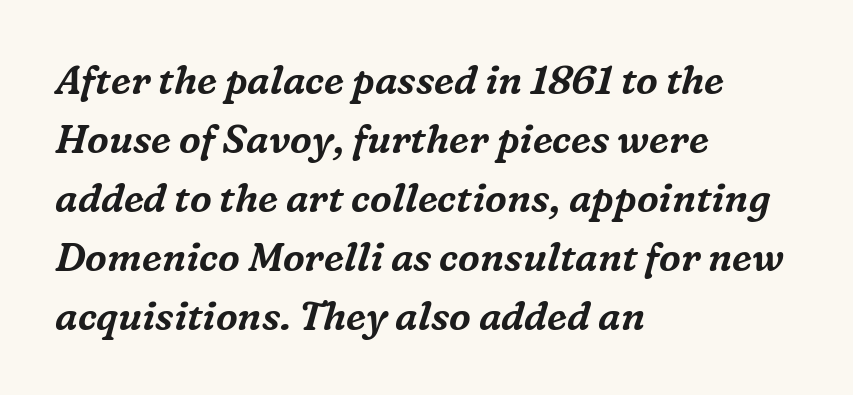
{"serif": "yes", "italic": "yes", "lean": "right", "slant_degrees": 16, "width": "normal", "stroke_contrast": "medium", "x_height": "medium", "monospaced": "no", "underline": "no", "align": "left", "line_spacing": "normal", "line_spacing_ratio": 1.51, "letter_spacing": "normal", "letter_spacing_em": 0.0, "glyph_px": 39}
